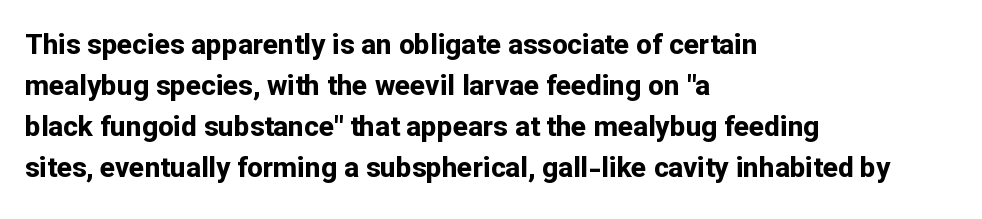
The image shows 28 px bold sans-serif type, upright; set left-aligned, normal line spacing (1.47x), normal letter spacing, not underlined; low stroke contrast and a medium x-height.
